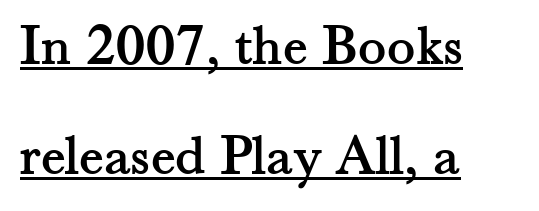
Short note: letters normally spaced. These lines were composed using upright roman letters. The type family on display is of the serif kind. You could not count columns in this text — the font is proportionally spaced. Quick note: underline on.
